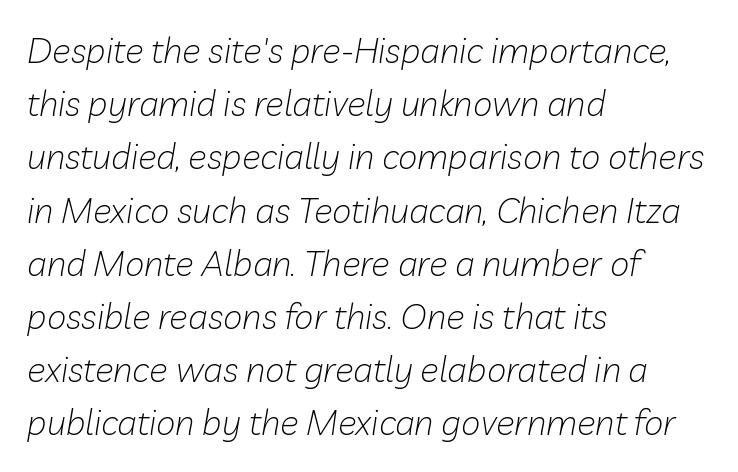
Q: Is the text bold? A: No.
Q: Is the text italic (slanted)? A: Yes, it leans right by about 10 degrees.
Q: Is the text underlined? A: No.
Q: How is the paragraph aligned? A: Left-aligned.
Q: Is the spacing between letters normal or unusually wide? A: Normal.
Q: Is the spacing between lines tight, normal or loose? A: Normal.
Q: Width (condensed, normal, or wide)? A: Normal.
Q: Stroke contrast? A: Low.
Q: x-height? A: Medium.
Q: Monospaced? A: No.
